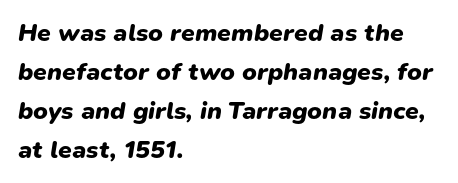
The image shows 25 px bold type, italic (leaning right); set left-aligned, normal line spacing (1.56x), normal letter spacing, not underlined.
